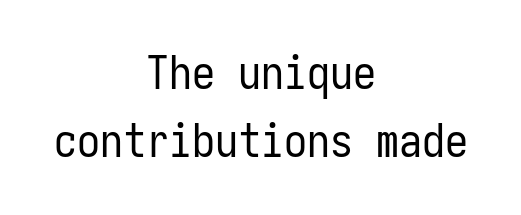
In terms of leading, this rendering sits right in the middle. These lines stack symmetrically, like a column narrowing and widening about its center. Quick note: not italic, upright. Serif or sans? Sans — the stroke terminals are bare. Spacing between characters is what you'd get straight out of the box. Is this a heavy cut? Hardly; it is regular or lighter.
